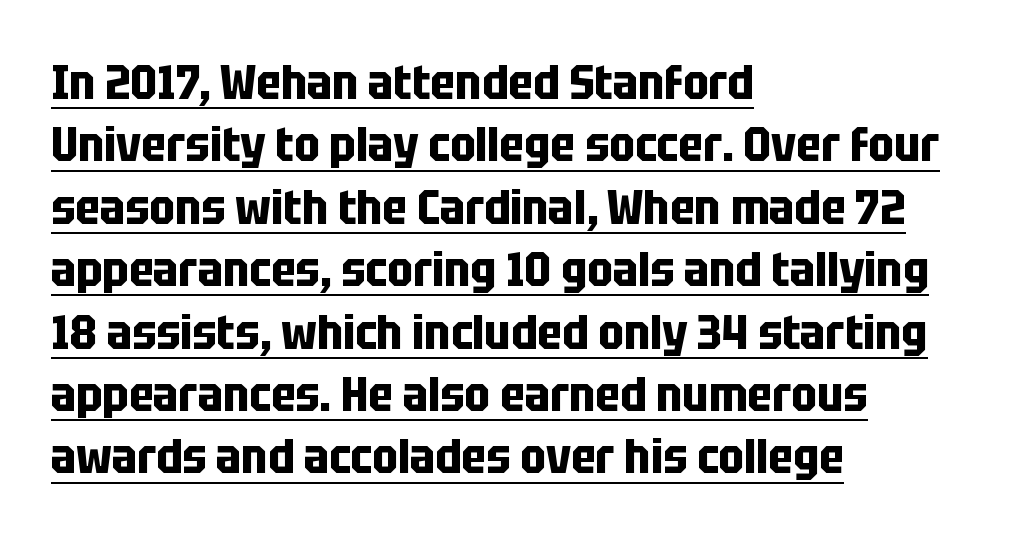
Q: Is the text bold? A: Yes.
Q: Is the text italic (slanted)? A: No, it is upright.
Q: Is the typeface a serif or a sans-serif typeface? A: Sans-serif.
Q: Is the text underlined? A: Yes.
Q: How is the paragraph aligned? A: Left-aligned.
Q: Is the spacing between letters normal or unusually wide? A: Normal.
Q: Is the spacing between lines tight, normal or loose? A: Normal.
Q: Width (condensed, normal, or wide)? A: Condensed.
Q: Stroke contrast? A: Low.
Q: x-height? A: Large.
Q: Monospaced? A: No.
